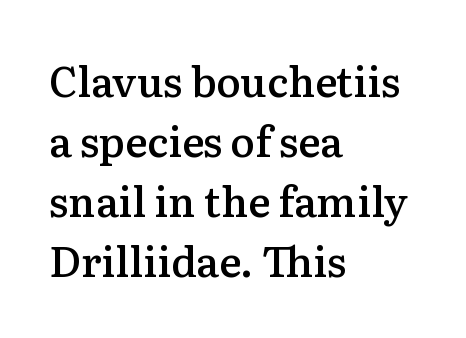
The font family rendered here belongs to the serif group. Glance below the letters and you will spot only blank space. Varying glyph widths throughout — classic text-font behaviour. The face used here is a semibold: visibly heavier than regular, lighter than bold. The lines sit at an ordinary, default distance from one another. These lines are set flush left with a ragged right edge.
